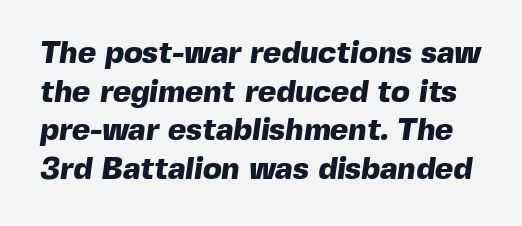
The image shows 31 px heavy sans-serif type; set normal line spacing (1.25x), normal letter spacing, not underlined; a medium x-height.
